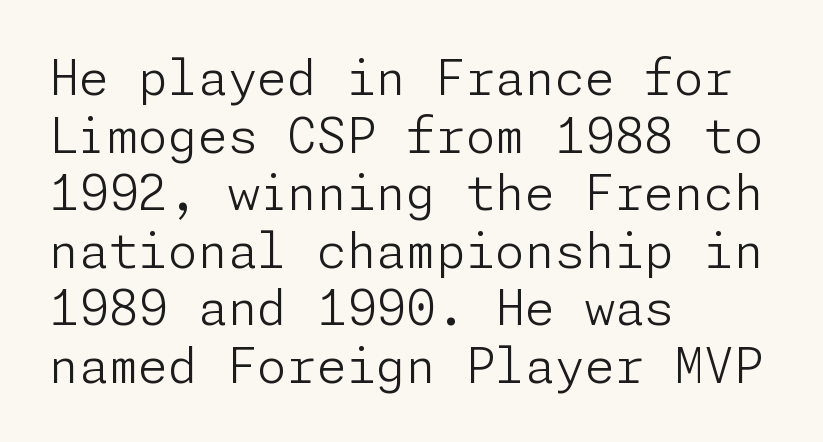
{"serif": "no", "italic": "no", "bold": "no", "weight": "light", "width": "normal", "stroke_contrast": "low", "x_height": "medium", "underline": "no", "align": "left", "line_spacing_ratio": 1.2, "letter_spacing": "normal", "letter_spacing_em": 0.0, "glyph_px": 48}
